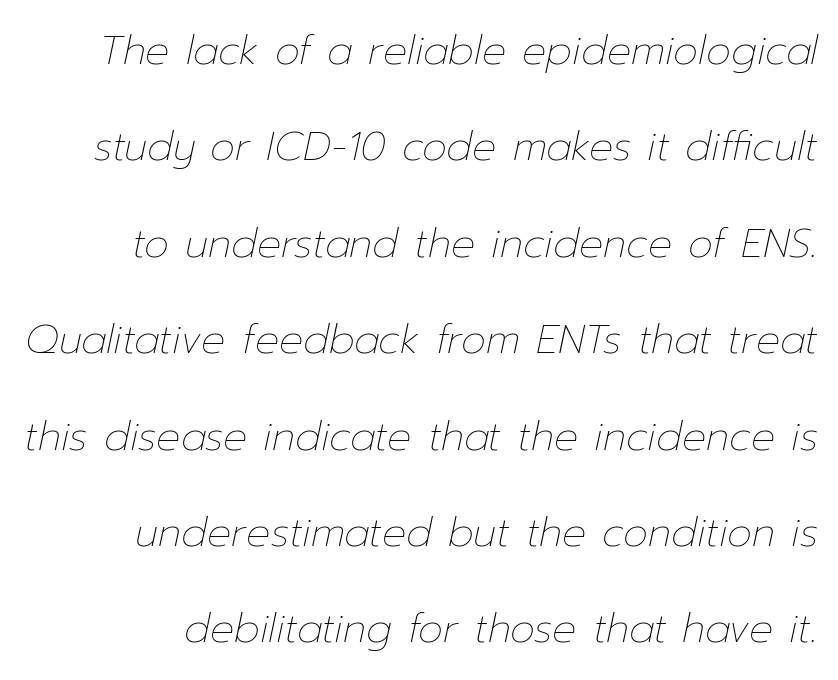
The image shows 40 px thin type, italic (leaning right); set loose line spacing (2.41x), normal letter spacing, not underlined; low stroke contrast and a medium x-height.
